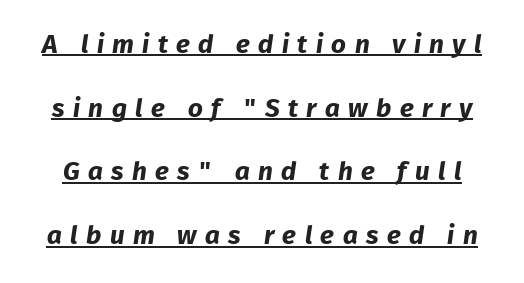
{"bold": "yes", "underline": "yes", "line_spacing": "loose", "line_spacing_ratio": 2.45, "letter_spacing": "wide", "letter_spacing_em": 0.32, "glyph_px": 26}
